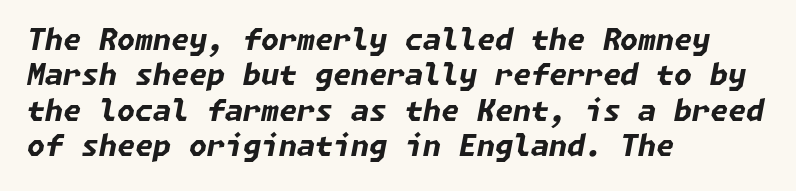
A typesetter would call this zero additional tracking. The font's italic variant was chosen for this text. Thick stems and heavy bowls — unmistakably bold. No word sits above an underline. The rendering anchors every line to the left-hand side.
